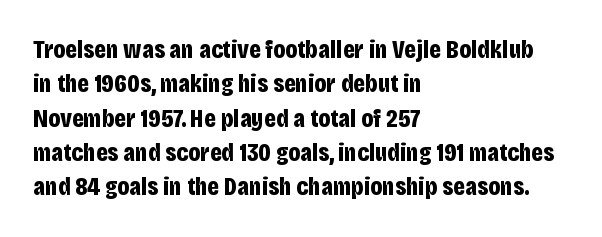
Words appear dense and cohesive because spacing is normal. Typeset ragged right — the left edge is the straight one. This sample keeps an unexceptional amount of space between lines. A clean baseline with only descenders dipping below it. Notice how thick the strokes are: this is what a full bold looks like. This is the regular roman posture of the typeface.
